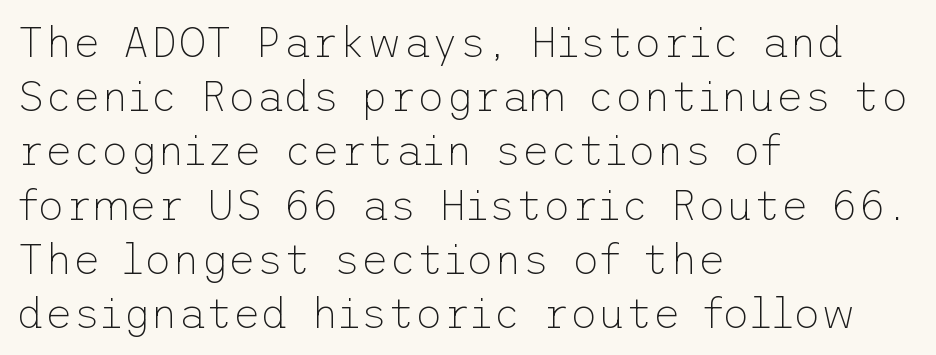
Stems here are at most as thick as an everyday book face. Nothing unusual about the tracking: characters are spaced as the font intends. It's the straight-up-and-down kind of type. Horizontal alignment here is leftward, the default for most running prose. This rendering employs a face without finishing strokes, i.e., a sans-serif.
